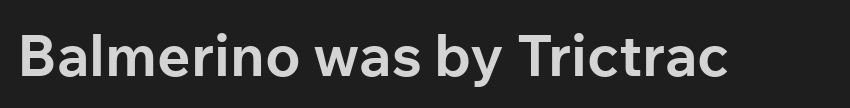
The image shows 58 px bold sans-serif type, upright; set normal letter spacing, not underlined; low stroke contrast and a medium x-height.
